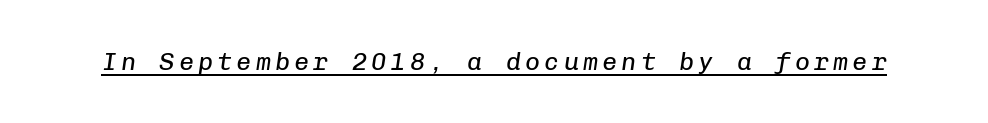
{"italic": "yes", "lean": "right", "slant_degrees": 8, "bold": "no", "underline": "yes", "glyph_px": 25}
